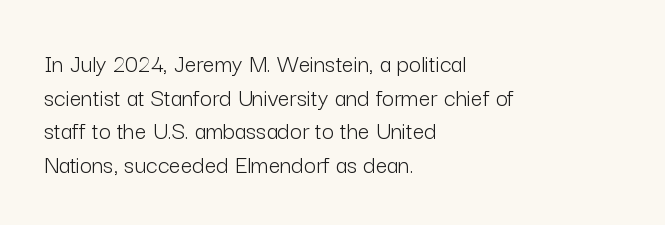
{"italic": "no", "bold": "no", "underline": "no", "align": "left", "line_spacing": "normal", "line_spacing_ratio": 1.29, "letter_spacing": "normal", "letter_spacing_em": 0.0, "glyph_px": 26}
